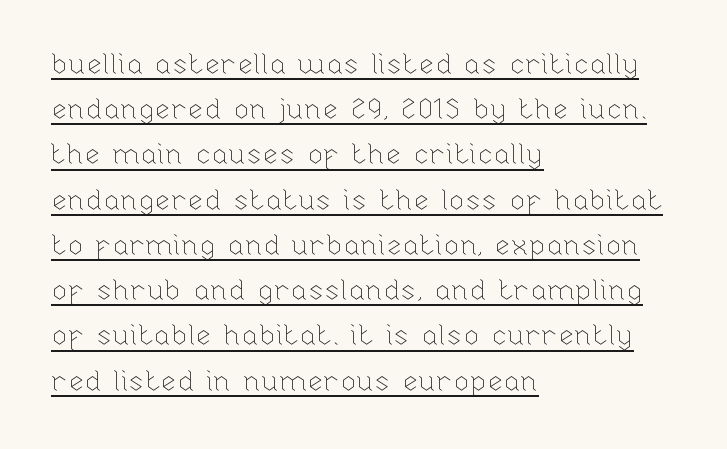
{"italic": "no", "bold": "no", "weight": "thin", "width": "normal", "stroke_contrast": "low", "x_height": "medium", "monospaced": "no", "underline": "yes", "align": "left", "line_spacing": "normal", "line_spacing_ratio": 1.56, "letter_spacing": "normal", "letter_spacing_em": 0.0, "glyph_px": 29}
